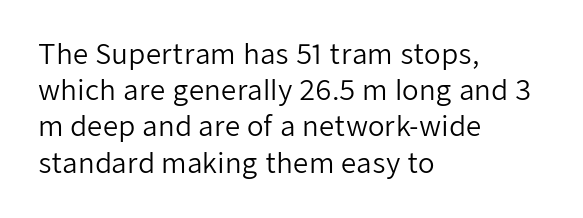
The image shows 27 px text type, upright; set left-aligned, normal line spacing (1.34x), normal letter spacing, not underlined.
